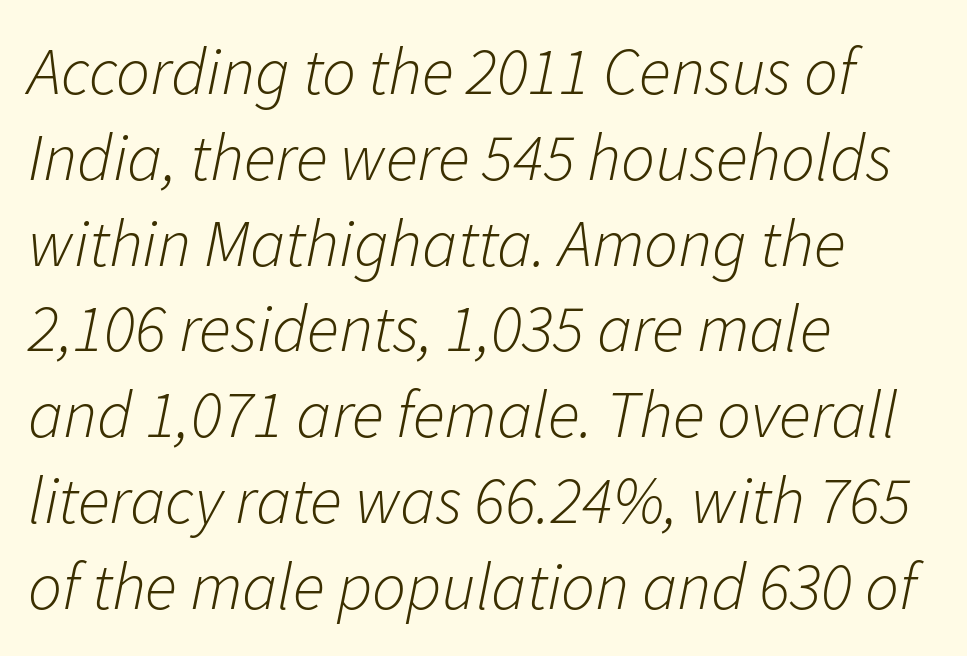
The image shows 67 px light type, italic (leaning right); set left-aligned, normal line spacing (1.28x), normal letter spacing, not underlined; low stroke contrast and a medium x-height.
